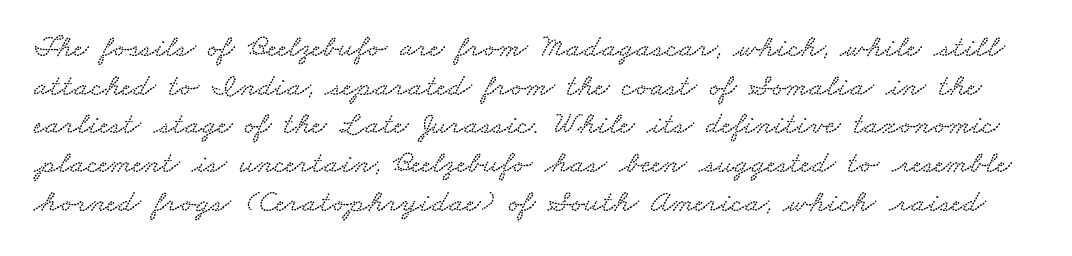
The gaps between neighbouring characters are ordinary and unremarkable. Any mark beneath the type? The region is blank. Varying glyph widths throughout — classic text-font behaviour.
